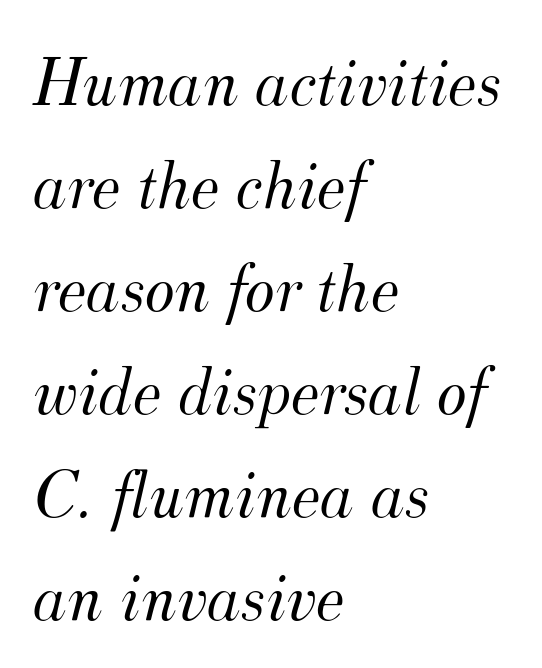
The image shows 71 px light serif type, italic (leaning right); set left-aligned, normal line spacing (1.45x), normal letter spacing, not underlined; medium stroke contrast and a small x-height.
